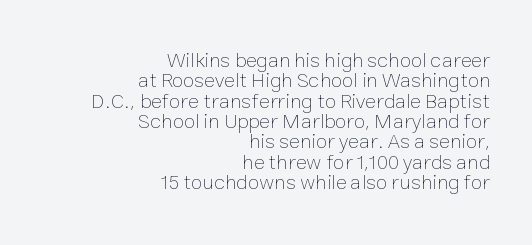
The image shows 21 px text type, upright; set right-aligned, tight line spacing (0.97x), normal letter spacing, not underlined.
